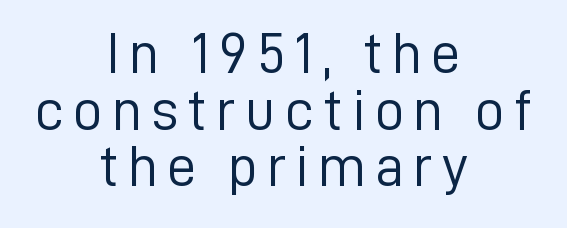
{"serif": "no", "italic": "no", "bold": "no", "weight": "light", "width": "normal", "stroke_contrast": "low", "x_height": "medium", "monospaced": "no", "underline": "no", "align": "center", "line_spacing": "tight", "line_spacing_ratio": 0.96, "glyph_px": 59}
